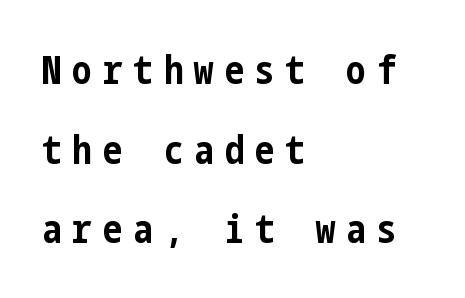
{"serif": "no", "italic": "no", "bold": "yes", "weight": "bold", "width": "condensed", "stroke_contrast": "low", "x_height": "medium", "underline": "no", "align": "left", "line_spacing": "loose", "line_spacing_ratio": 2.04, "letter_spacing": "wide", "letter_spacing_em": 0.28, "glyph_px": 39}
